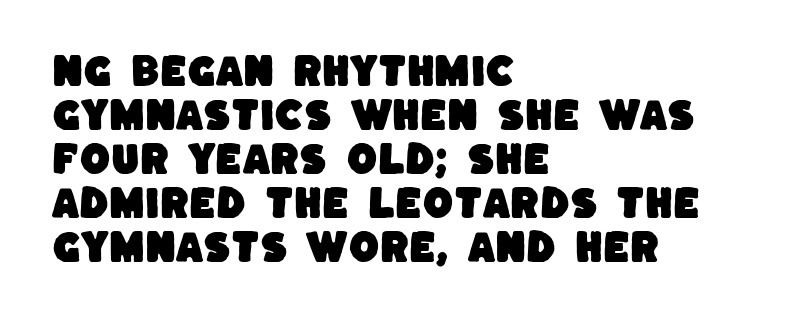
Honestly, there is no underline to notice here at all. What stands out about the letter spacing? Nothing — it is the standard amount. Notice how descenders clear the ascenders below comfortably — that's standard leading. The typesetter chose a ragged-right arrangement here. No feet cap the strokes, marking this as sans-serif type. Note the varied advance widths — an 'i' is clearly narrower than an 'm'.
